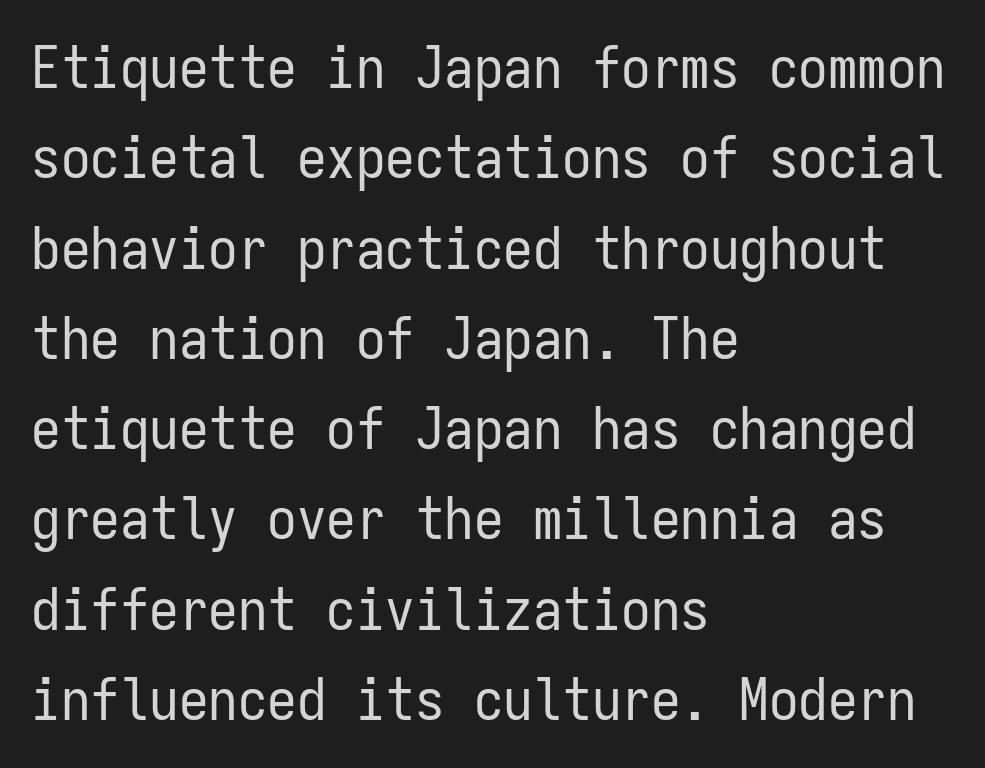
Q: Is the text bold? A: No.
Q: Is the text italic (slanted)? A: No, it is upright.
Q: Is the typeface a serif or a sans-serif typeface? A: Sans-serif.
Q: Is the text underlined? A: No.
Q: How is the paragraph aligned? A: Left-aligned.
Q: Is the spacing between letters normal or unusually wide? A: Normal.
Q: Is the spacing between lines tight, normal or loose? A: Normal.
Q: Width (condensed, normal, or wide)? A: Condensed.
Q: Stroke contrast? A: Low.
Q: x-height? A: Medium.
Q: Monospaced? A: Yes.
